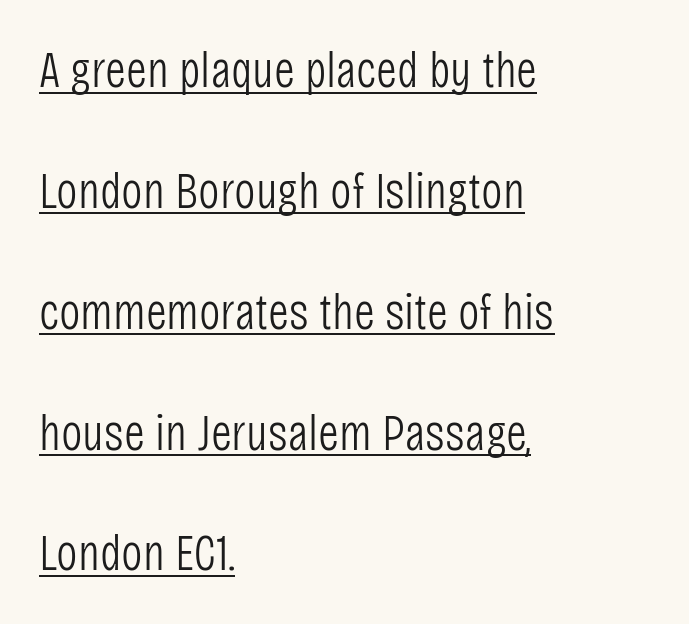
The image shows 51 px light, condensed sans-serif type, upright; set left-aligned, loose line spacing (2.37x), normal letter spacing, underlined; low stroke contrast and a large x-height.
